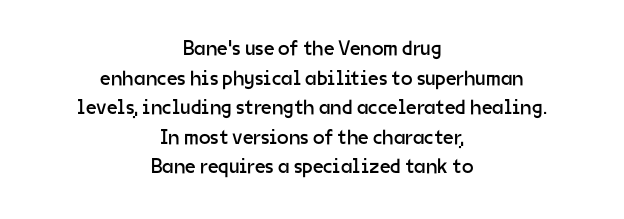
{"italic": "no", "bold": "no", "underline": "no", "align": "center", "line_spacing": "normal", "line_spacing_ratio": 1.41, "letter_spacing": "normal", "letter_spacing_em": 0.0, "glyph_px": 21}
